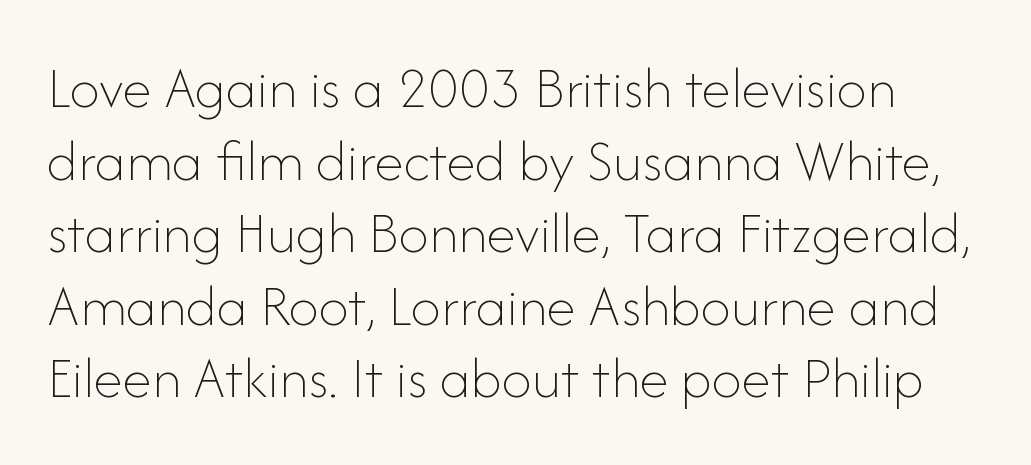
Posture: vertical. Default kerning and tracking; the words read as compact shapes. Honestly, there is no underline to notice here at all. The face used here is proportionally spaced, like ordinary book or web type.
